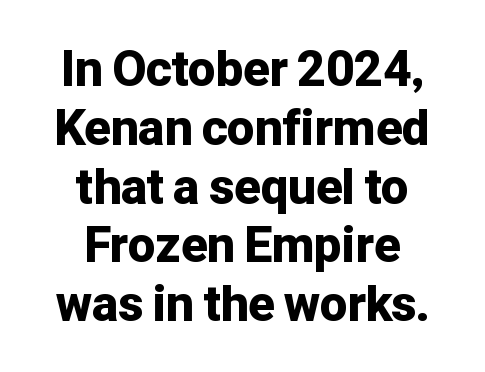
The image shows 49 px bold sans-serif type, upright; set centered, line spacing 1.2x, normal letter spacing, not underlined; low stroke contrast and a medium x-height.
